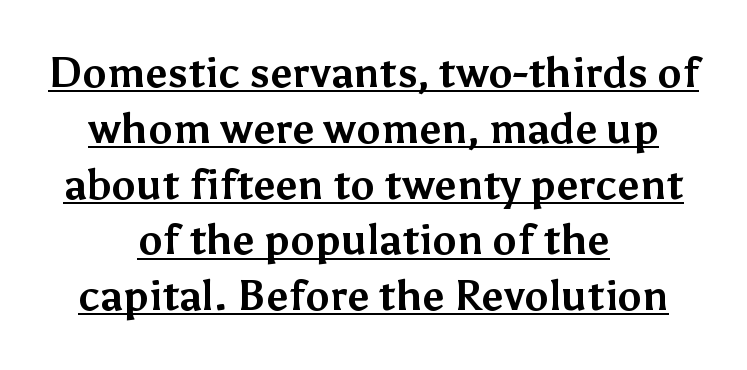
Q: Is the text bold? A: Yes.
Q: Is the text italic (slanted)? A: No, it is upright.
Q: Is the typeface a serif or a sans-serif typeface? A: Sans-serif.
Q: Is the text underlined? A: Yes.
Q: How is the paragraph aligned? A: Centered.
Q: Is the spacing between letters normal or unusually wide? A: Normal.
Q: Is the spacing between lines tight, normal or loose? A: Normal.
Q: Width (condensed, normal, or wide)? A: Normal.
Q: Stroke contrast? A: Medium.
Q: x-height? A: Medium.
Q: Monospaced? A: No.
